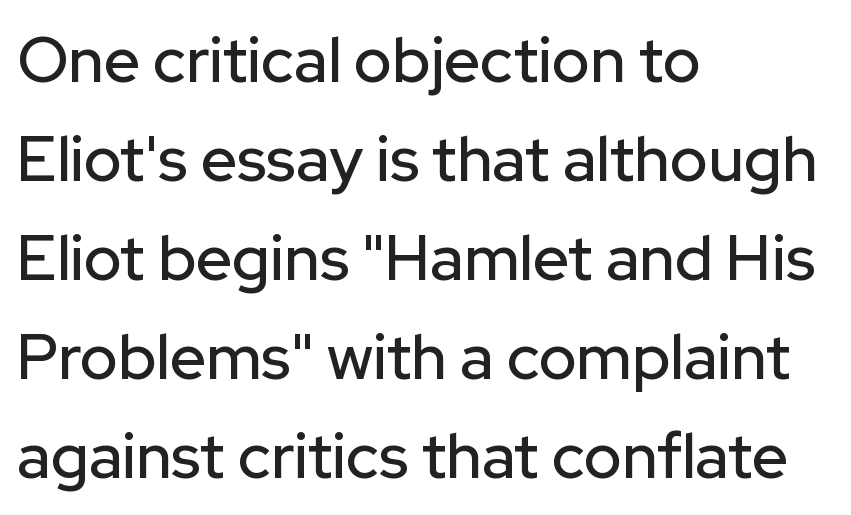
Q: Is the text italic (slanted)? A: No, it is upright.
Q: Is the typeface a serif or a sans-serif typeface? A: Sans-serif.
Q: Is the text underlined? A: No.
Q: How is the paragraph aligned? A: Left-aligned.
Q: Is the spacing between letters normal or unusually wide? A: Normal.
Q: Is the spacing between lines tight, normal or loose? A: Normal.
Q: Width (condensed, normal, or wide)? A: Normal.
Q: Stroke contrast? A: Low.
Q: x-height? A: Medium.
Q: Monospaced? A: No.
